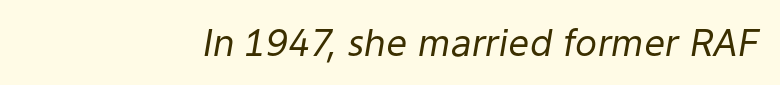
The image shows 37 px regular-weight type, italic (leaning right); set normal letter spacing, not underlined; low stroke contrast and a medium x-height.
